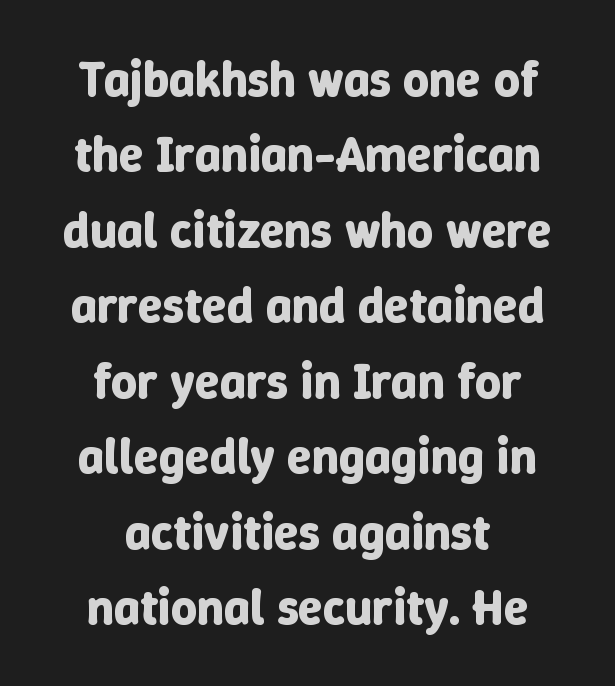
{"italic": "no", "bold": "yes", "weight": "bold", "width": "normal", "stroke_contrast": "low", "x_height": "medium", "monospaced": "no", "underline": "no", "align": "center", "line_spacing": "normal", "line_spacing_ratio": 1.51, "letter_spacing": "normal", "letter_spacing_em": 0.0, "glyph_px": 50}
